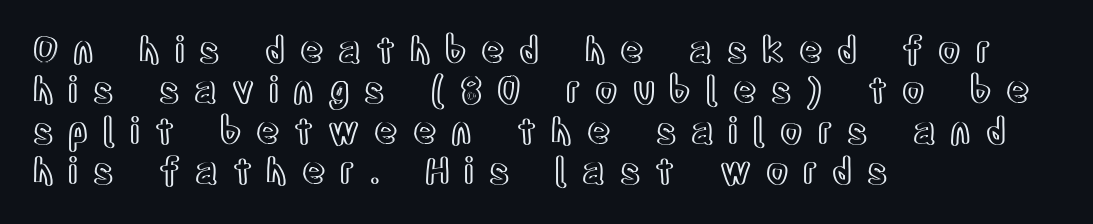
{"italic": "no", "width": "condensed", "x_height": "large", "monospaced": "no", "underline": "no", "align": "left", "line_spacing": "tight", "line_spacing_ratio": 1.12, "letter_spacing": "wide", "letter_spacing_em": 0.41, "glyph_px": 36}
